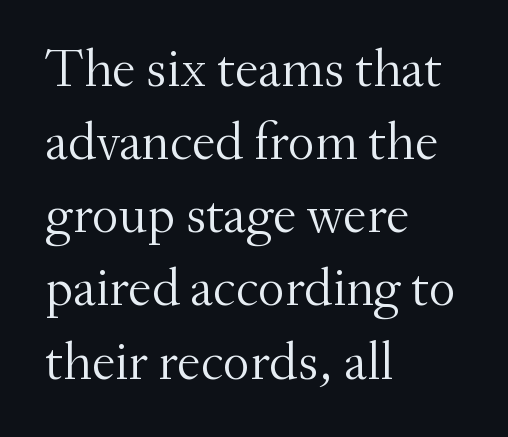
{"serif": "yes", "italic": "no", "bold": "no", "weight": "light", "width": "normal", "stroke_contrast": "medium", "x_height": "small", "monospaced": "no", "underline": "no", "align": "left", "line_spacing": "normal", "line_spacing_ratio": 1.38, "letter_spacing": "normal", "letter_spacing_em": 0.0, "glyph_px": 53}
